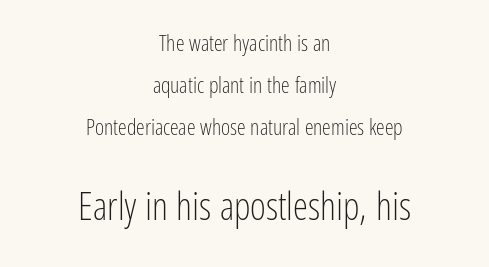
The image shows 38 px light, condensed sans-serif type, upright; set centered, loose line spacing (1.91x), normal letter spacing, not underlined; the second (bottom) block is 1.73x larger; low stroke contrast and a medium x-height.
